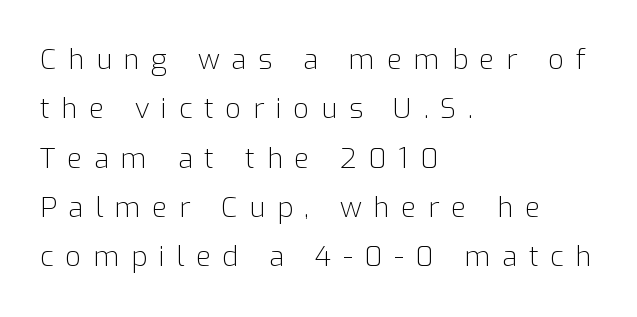
Q: Is the text bold? A: No.
Q: Is the text italic (slanted)? A: No, it is upright.
Q: Is the typeface a serif or a sans-serif typeface? A: Sans-serif.
Q: Is the text underlined? A: No.
Q: How is the paragraph aligned? A: Left-aligned.
Q: Is the spacing between letters normal or unusually wide? A: Unusually wide.
Q: Width (condensed, normal, or wide)? A: Normal.
Q: Stroke contrast? A: Low.
Q: x-height? A: Medium.
Q: Monospaced? A: No.
